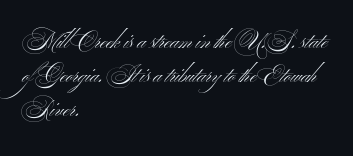
Q: Is the text bold? A: No.
Q: Is the text italic (slanted)? A: Yes.
Q: Is the text underlined? A: No.
Q: How is the paragraph aligned? A: Left-aligned.
Q: Is the spacing between letters normal or unusually wide? A: Normal.
Q: Is the spacing between lines tight, normal or loose? A: Normal.
